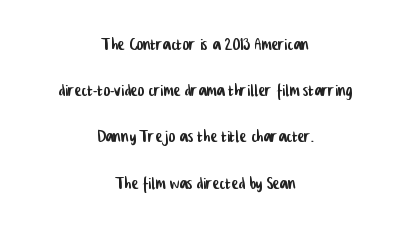
One glance says open: line gaps are wider than usual. This rendering features lettering with no underline. Inter-character spacing is left at the font's built-in metrics. The typesetter chose a symmetrical, centered arrangement here.
